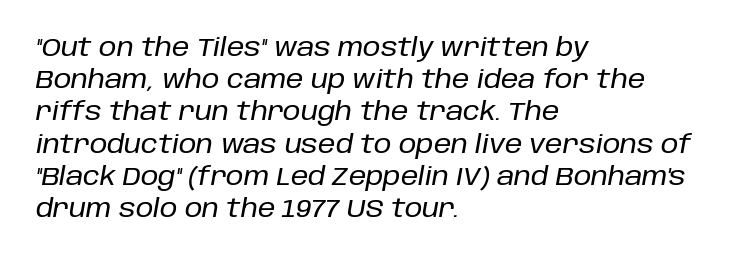
{"italic": "yes", "lean": "right", "slant_degrees": 10, "underline": "no", "align": "left", "line_spacing": "normal", "line_spacing_ratio": 1.29, "letter_spacing": "normal", "letter_spacing_em": 0.0, "glyph_px": 25}
